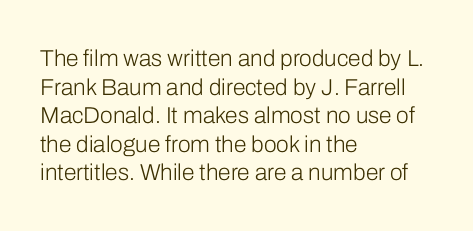
The image shows 23 px text type, upright; set left-aligned, line spacing 1.24x, normal letter spacing, not underlined.
